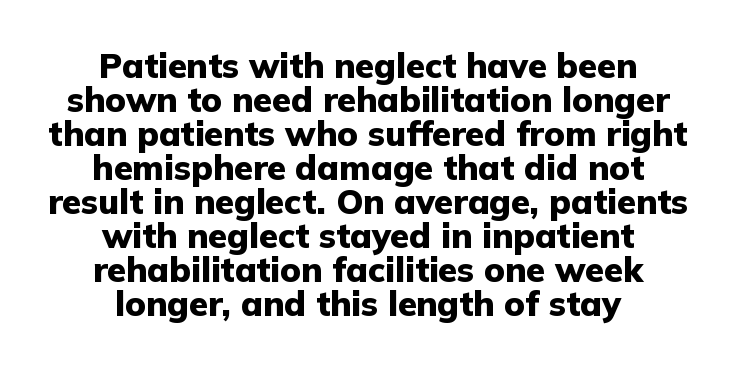
{"serif": "no", "italic": "no", "bold": "yes", "weight": "heavy", "width": "normal", "stroke_contrast": "low", "x_height": "medium", "monospaced": "no", "underline": "no", "align": "center", "line_spacing": "tight", "line_spacing_ratio": 1.0, "letter_spacing": "normal", "letter_spacing_em": 0.0, "glyph_px": 34}
